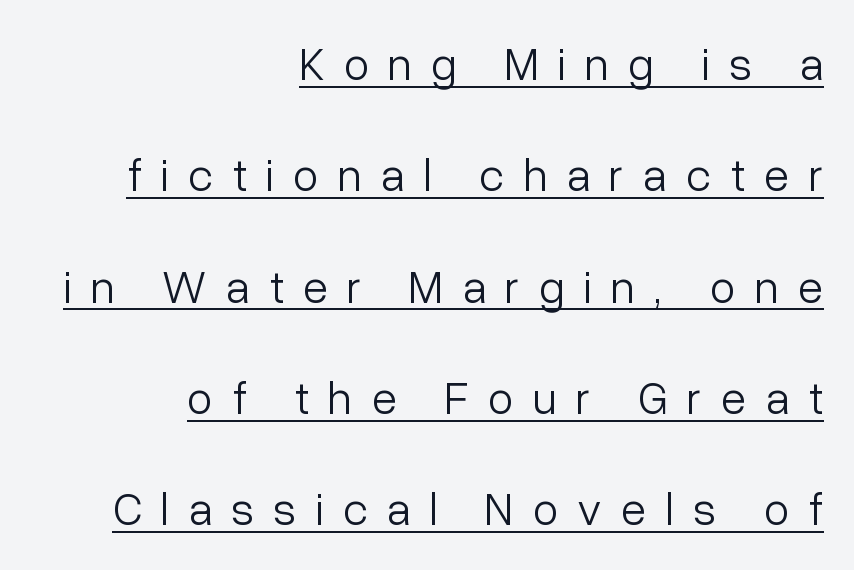
Q: Is the text bold? A: No.
Q: Is the text italic (slanted)? A: No, it is upright.
Q: Is the typeface a serif or a sans-serif typeface? A: Sans-serif.
Q: Is the text underlined? A: Yes.
Q: How is the paragraph aligned? A: Right-aligned.
Q: Is the spacing between letters normal or unusually wide? A: Unusually wide.
Q: Is the spacing between lines tight, normal or loose? A: Loose.
Q: Width (condensed, normal, or wide)? A: Normal.
Q: Stroke contrast? A: Low.
Q: x-height? A: Medium.
Q: Monospaced? A: No.
